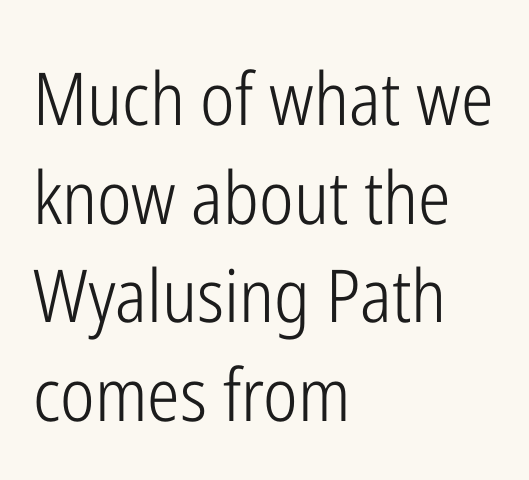
{"serif": "no", "italic": "no", "bold": "no", "weight": "light", "width": "condensed", "stroke_contrast": "low", "x_height": "medium", "monospaced": "no", "underline": "no", "align": "left", "line_spacing": "normal", "line_spacing_ratio": 1.35, "letter_spacing": "normal", "letter_spacing_em": 0.0, "glyph_px": 73}
